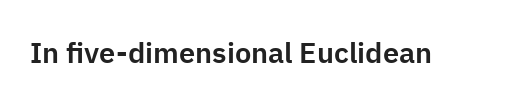
The letterforms sit shoulder to shoulder at normal distance. Vertical strokes here are truly vertical. Proportional: the letters do not fall into vertical columns. The specimen omits any rule beneath the text block's lines. Typographically, this falls in the sans-serif category.
